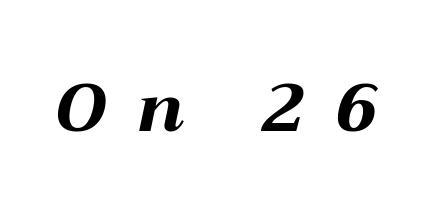
{"italic": "yes", "lean": "right", "slant_degrees": 12, "bold": "yes", "weight": "bold", "width": "wide", "stroke_contrast": "medium", "x_height": "medium", "monospaced": "no", "underline": "no", "letter_spacing": "wide", "letter_spacing_em": 0.46, "glyph_px": 67}
